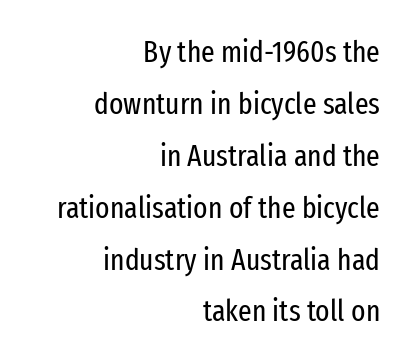
No extra tracking has been applied to these lines. No italicization has been applied; the sample stays upright. To sum up the face: it is a sans, with no serifs. The letters advance in unequal steps, a hallmark of proportional type. The words here are not underlined.
